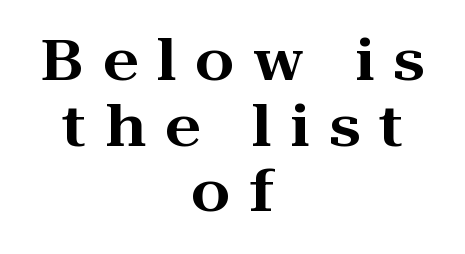
{"serif": "yes", "italic": "no", "width": "wide", "stroke_contrast": "high", "x_height": "medium", "monospaced": "no", "underline": "no", "align": "center", "line_spacing_ratio": 1.17, "letter_spacing": "wide", "letter_spacing_em": 0.34, "glyph_px": 56}
